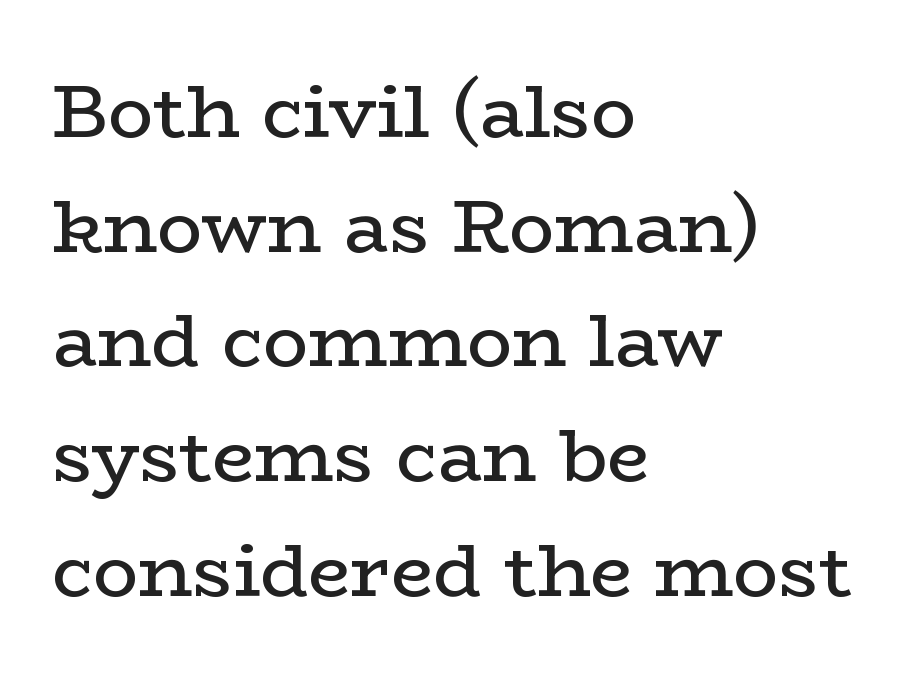
Is this a heavy cut? Hardly; it is regular or lighter. This rendering features lettering with no underline. Typographically, this falls in the serif category. Each letter keeps its own natural width here, so spacing adapts to shape. Here the glyphs are tracked normally, forming tight word shapes. Compared with typical paragraphs, the rows here are spaced about the same.
